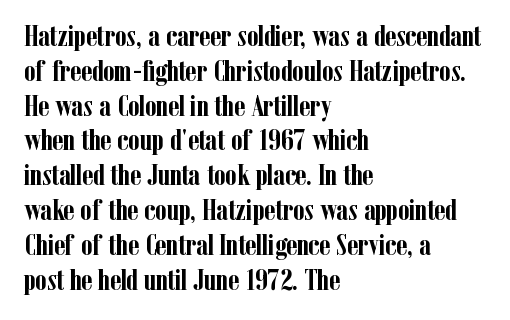
The image shows 29 px semibold, condensed serif type, upright; set left-aligned, line spacing 1.2x, normal letter spacing, not underlined; low stroke contrast and a medium x-height.
